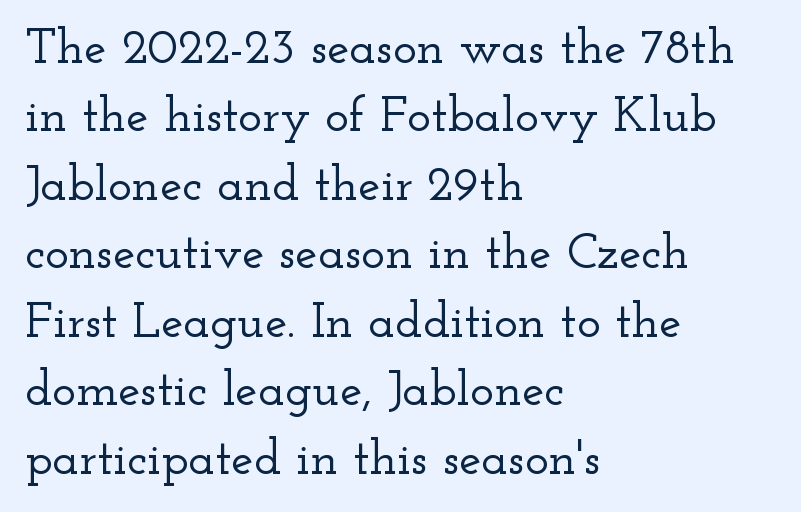
The image shows 50 px wide serif type, upright; set left-aligned, normal line spacing (1.37x), normal letter spacing, not underlined; low stroke contrast and a small x-height.
